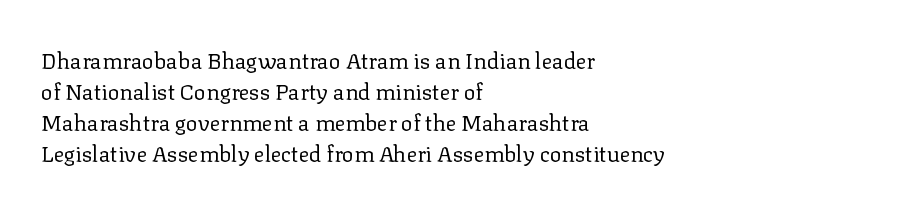
{"italic": "no", "bold": "no", "underline": "no", "align": "left", "line_spacing": "normal", "line_spacing_ratio": 1.41, "letter_spacing": "normal", "letter_spacing_em": 0.0, "glyph_px": 22}
